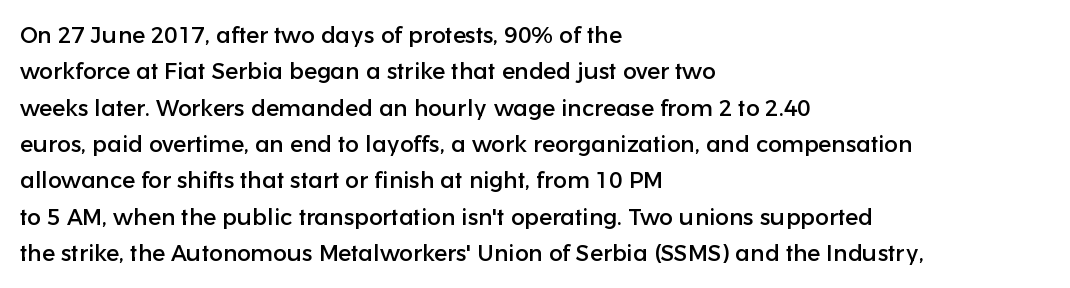
Q: Is the text italic (slanted)? A: No, it is upright.
Q: Is the text underlined? A: No.
Q: How is the paragraph aligned? A: Left-aligned.
Q: Is the spacing between letters normal or unusually wide? A: Normal.
Q: Is the spacing between lines tight, normal or loose? A: Normal.
